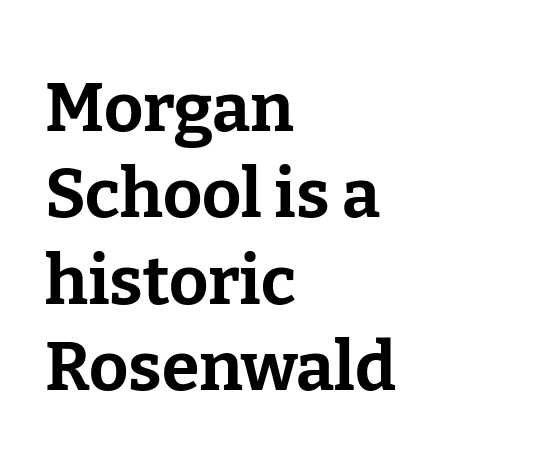
{"serif": "yes", "italic": "no", "bold": "yes", "weight": "bold", "width": "normal", "stroke_contrast": "low", "x_height": "medium", "monospaced": "no", "underline": "no", "align": "left", "line_spacing": "normal", "line_spacing_ratio": 1.27, "letter_spacing": "normal", "letter_spacing_em": 0.0, "glyph_px": 68}
